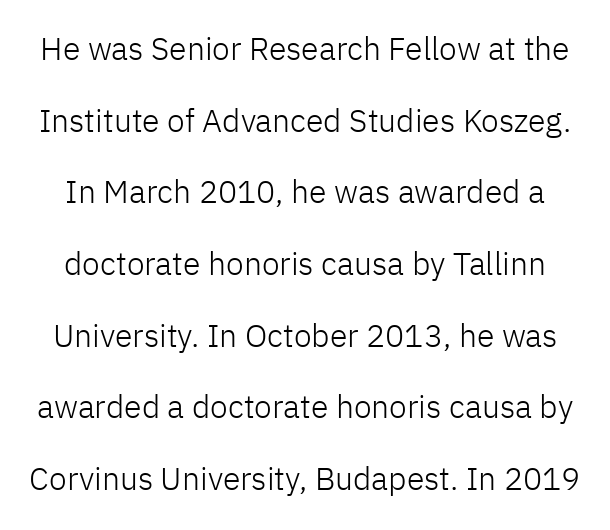
Line spacing here is loose. The rendering uses natural spacing where letterforms have individual widths. These lines were composed using upright roman letters. Nobody touched the tracking dial on this one. Clear beneath every line of the passage.
